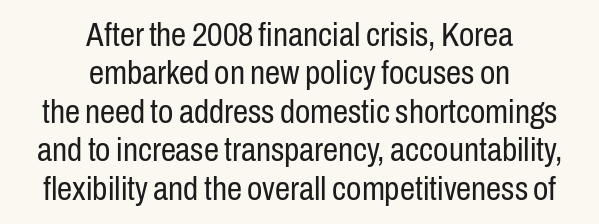
{"serif": "no", "italic": "no", "bold": "no", "weight": "regular", "width": "condensed", "stroke_contrast": "low", "x_height": "medium", "monospaced": "no", "underline": "no", "align": "center", "line_spacing": "tight", "line_spacing_ratio": 1.13, "letter_spacing": "normal", "letter_spacing_em": 0.0, "glyph_px": 34}
